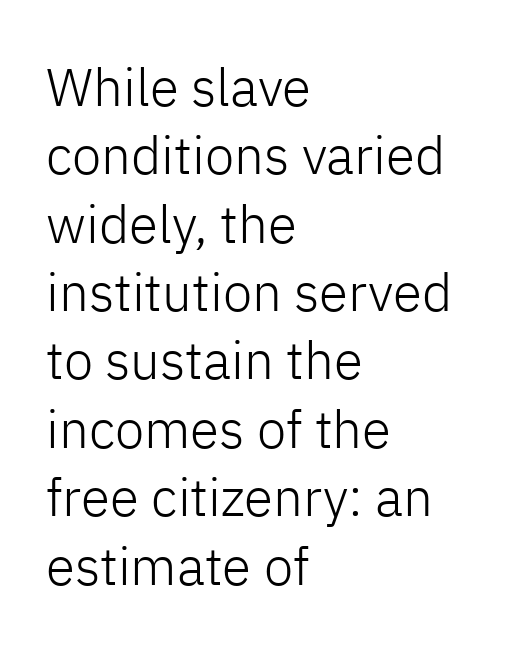
The image shows 53 px light sans-serif type, upright; set left-aligned, normal line spacing (1.29x), normal letter spacing, not underlined; low stroke contrast and a medium x-height.
